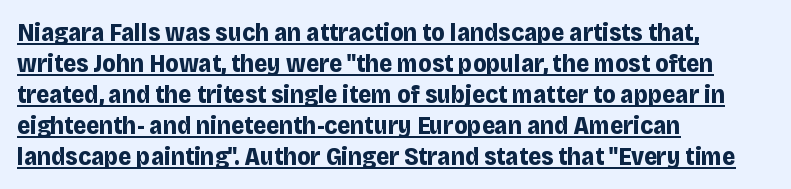
Q: Is the text bold? A: Yes.
Q: Is the text italic (slanted)? A: No, it is upright.
Q: Is the text underlined? A: Yes.
Q: How is the paragraph aligned? A: Left-aligned.
Q: Is the spacing between letters normal or unusually wide? A: Normal.
